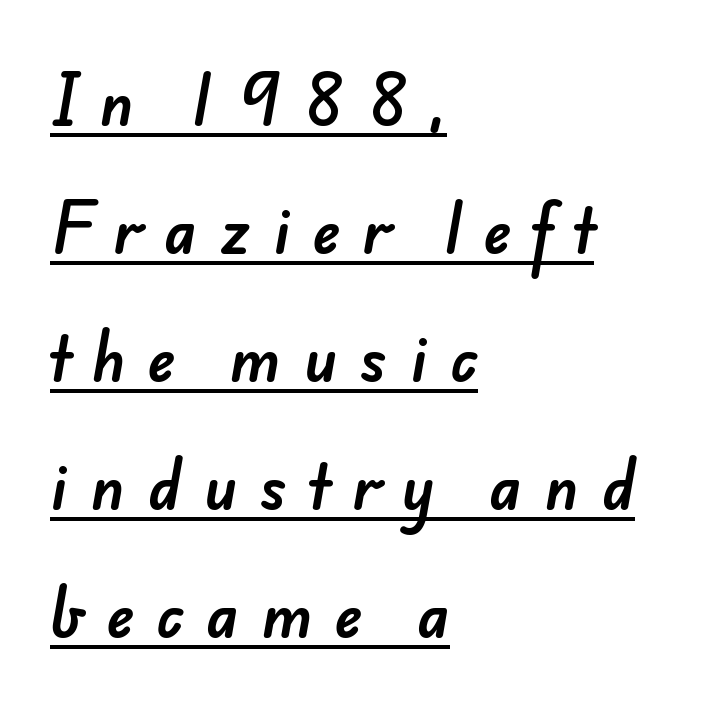
Q: Is the typeface a serif or a sans-serif typeface? A: Sans-serif.
Q: Is the text underlined? A: Yes.
Q: How is the paragraph aligned? A: Left-aligned.
Q: Is the spacing between letters normal or unusually wide? A: Unusually wide.
Q: Is the spacing between lines tight, normal or loose? A: Loose.
Q: Width (condensed, normal, or wide)? A: Normal.
Q: Stroke contrast? A: Low.
Q: x-height? A: Small.
Q: Monospaced? A: No.
